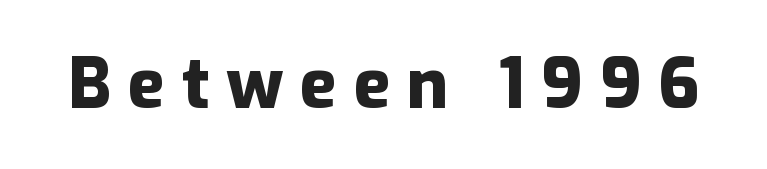
The image shows 69 px heavy sans-serif type, upright; set unusually wide letter spacing (+0.24 em), not underlined; low stroke contrast and a medium x-height.
